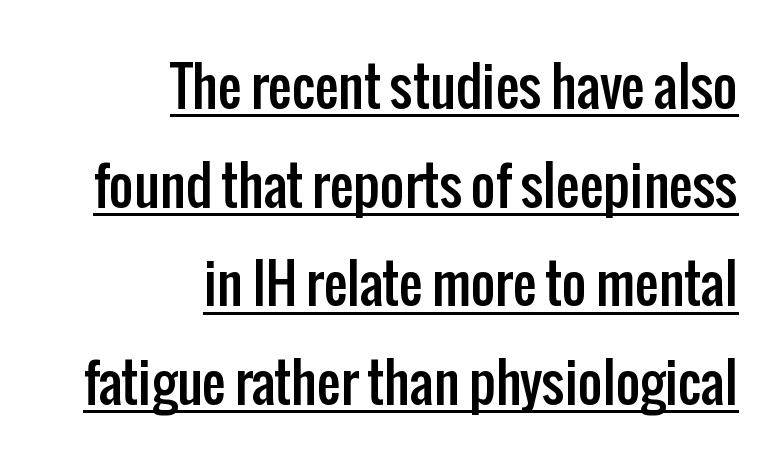
{"serif": "no", "italic": "no", "width": "condensed", "stroke_contrast": "low", "x_height": "medium", "monospaced": "no", "underline": "yes", "align": "right", "line_spacing_ratio": 1.86, "letter_spacing": "normal", "letter_spacing_em": 0.0, "glyph_px": 53}
